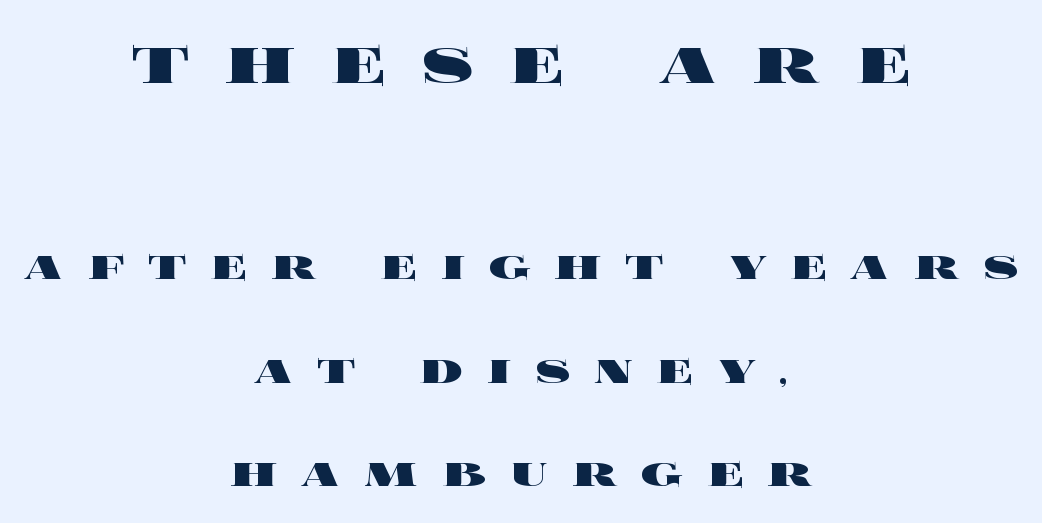
{"italic": "no", "bold": "yes", "weight": "heavy", "width": "wide", "x_height": "large", "monospaced": "no", "underline": "no", "align": "center", "line_spacing": "loose", "line_spacing_ratio": 2.03, "letter_spacing": "wide", "letter_spacing_em": 0.47, "larger_block": "first", "size_ratio": 1.49, "glyph_px": 76}
